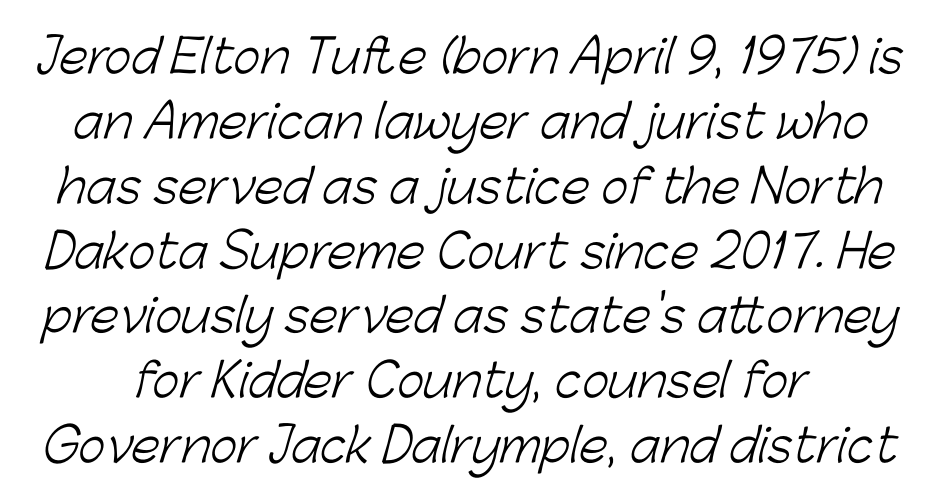
{"serif": "no", "bold": "no", "weight": "light", "width": "normal", "stroke_contrast": "low", "x_height": "medium", "monospaced": "no", "underline": "no", "line_spacing": "normal", "line_spacing_ratio": 1.41, "letter_spacing": "normal", "letter_spacing_em": 0.0, "glyph_px": 46}
